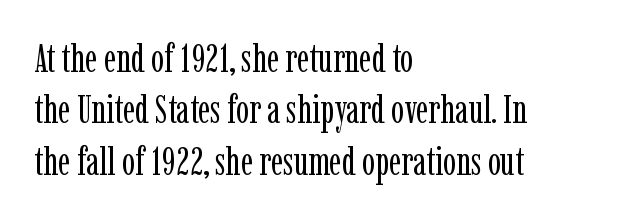
The image shows 39 px regular-weight, condensed serif type, upright; set left-aligned, normal line spacing (1.32x), normal letter spacing, not underlined; low stroke contrast and a medium x-height.
